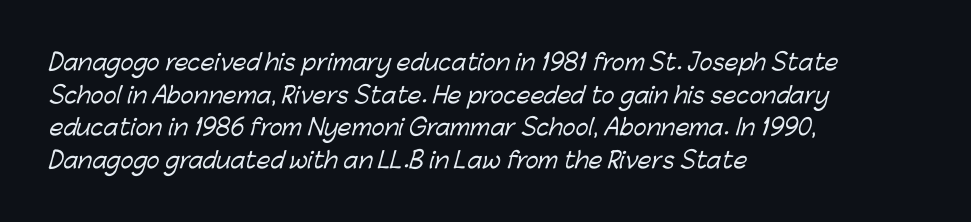
The image shows 22 px text type; set left-aligned, normal line spacing (1.48x), normal letter spacing, not underlined.
